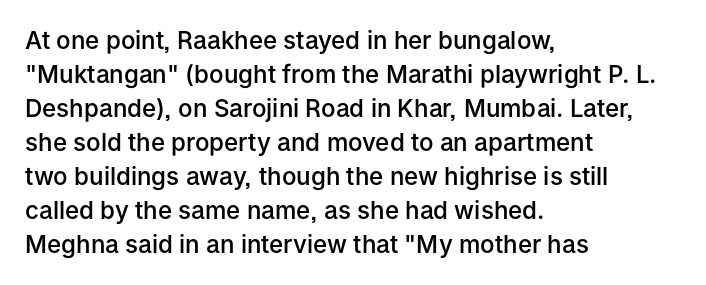
{"italic": "no", "bold": "semi", "underline": "no", "align": "left", "line_spacing": "normal", "line_spacing_ratio": 1.42, "letter_spacing": "normal", "letter_spacing_em": 0.0, "glyph_px": 24}
